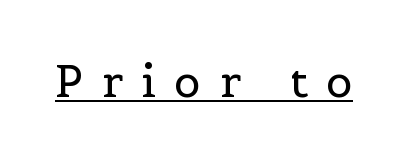
{"serif": "yes", "italic": "no", "bold": "no", "weight": "regular", "width": "normal", "x_height": "medium", "monospaced": "no", "underline": "yes", "letter_spacing": "wide", "letter_spacing_em": 0.42, "glyph_px": 44}
